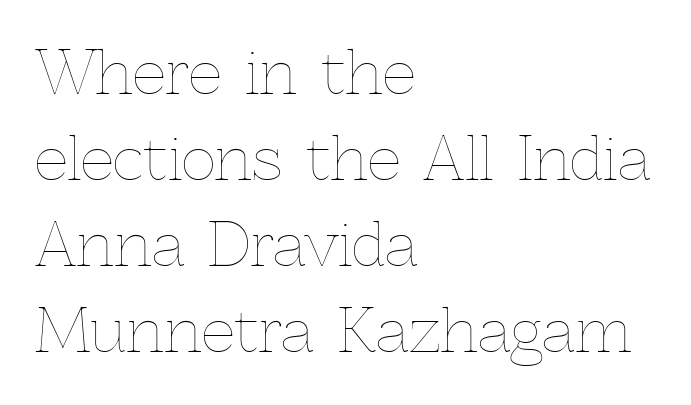
The image shows 59 px thin type, upright; set left-aligned, normal line spacing (1.46x), normal letter spacing, not underlined; a medium x-height.
